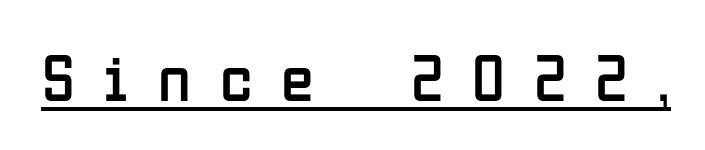
{"serif": "no", "italic": "no", "bold": "no", "weight": "regular", "width": "condensed", "stroke_contrast": "low", "x_height": "medium", "monospaced": "no", "underline": "yes", "letter_spacing": "wide", "letter_spacing_em": 0.43, "glyph_px": 67}
